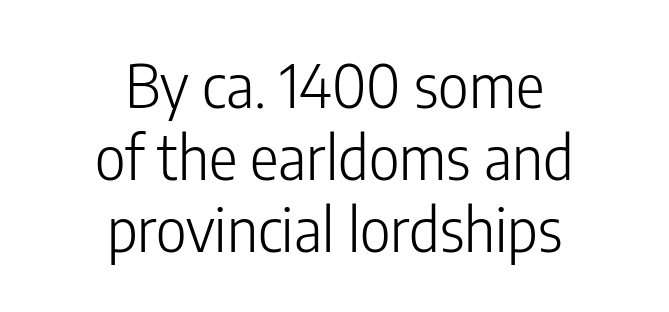
The image shows 60 px light, condensed sans-serif type, upright; set centered, line spacing 1.2x, normal letter spacing, not underlined; low stroke contrast and a medium x-height.
